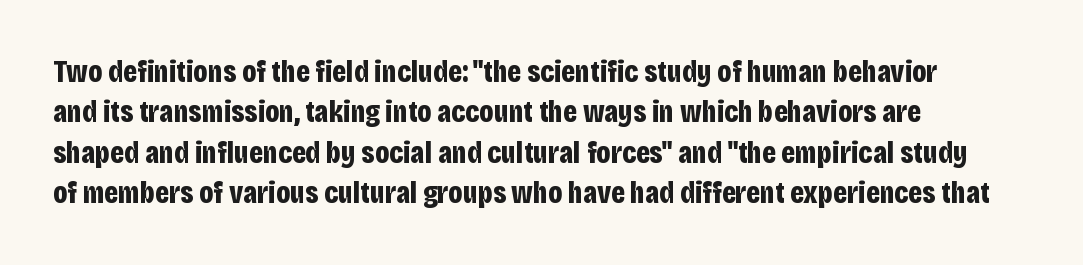
The image shows 31 px bold, condensed sans-serif type, upright; set left-aligned, normal line spacing (1.3x), normal letter spacing, not underlined; low stroke contrast and a large x-height.
